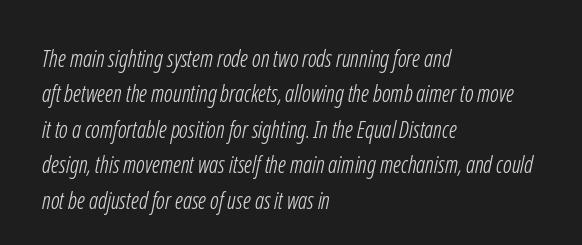
Every row of glyphs begins at an identical x-position on the left. What stands out about the letter spacing? Nothing — it is the standard amount. Regarding leading, the lines here are spaced in the standard way. Weight: in the light-to-regular range. The space directly below the letters is spotless.
